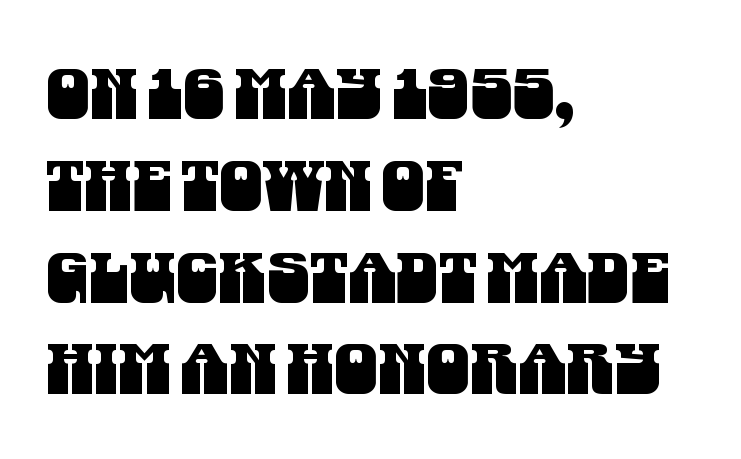
Bare-footed words on every line. You could call the tracking neutral — neither tight nor loose. The letters advance in unequal steps, a hallmark of proportional type. The block of text has a typical density, with ordinary space between rows. The typeface chosen for these lines omits serifs. Where is the straight margin? On the left.
